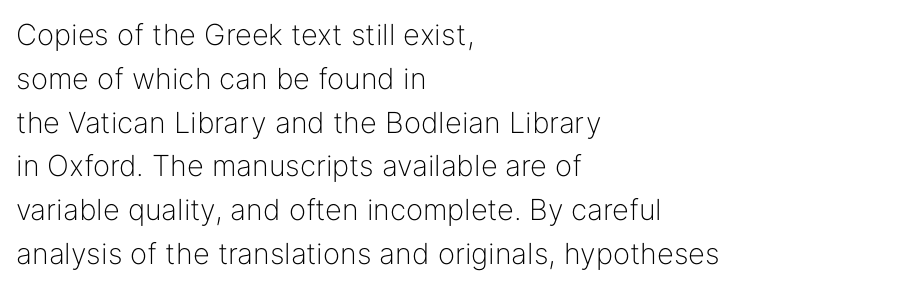
Q: Is the text bold? A: No.
Q: Is the text italic (slanted)? A: No, it is upright.
Q: Is the typeface a serif or a sans-serif typeface? A: Sans-serif.
Q: Is the text underlined? A: No.
Q: How is the paragraph aligned? A: Left-aligned.
Q: Is the spacing between letters normal or unusually wide? A: Normal.
Q: Is the spacing between lines tight, normal or loose? A: Normal.
Q: Width (condensed, normal, or wide)? A: Normal.
Q: Stroke contrast? A: Low.
Q: x-height? A: Medium.
Q: Monospaced? A: No.
